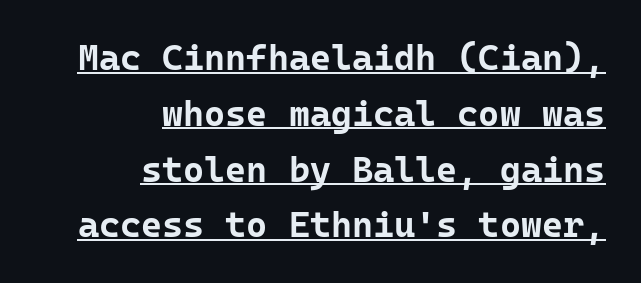
The image shows 36 px bold sans-serif type, upright, monospaced; set right-aligned, normal line spacing (1.55x), normal letter spacing, underlined; low stroke contrast and a medium x-height.
